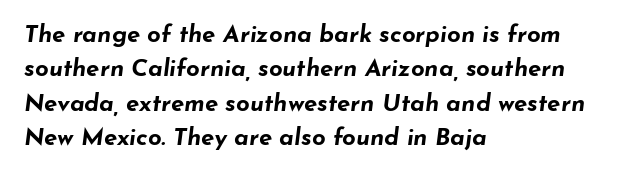
The image shows 24 px bold type, italic (leaning right); set left-aligned, normal line spacing (1.43x), normal letter spacing, not underlined.
